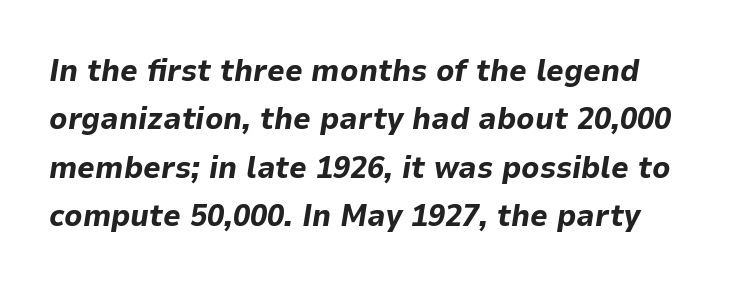
Q: Is the text bold? A: Yes.
Q: Is the text italic (slanted)? A: Yes, it leans right by about 9 degrees.
Q: Is the text underlined? A: No.
Q: Is the spacing between letters normal or unusually wide? A: Normal.
Q: Is the spacing between lines tight, normal or loose? A: Normal.
Q: Width (condensed, normal, or wide)? A: Normal.
Q: Stroke contrast? A: Low.
Q: x-height? A: Medium.
Q: Monospaced? A: No.
